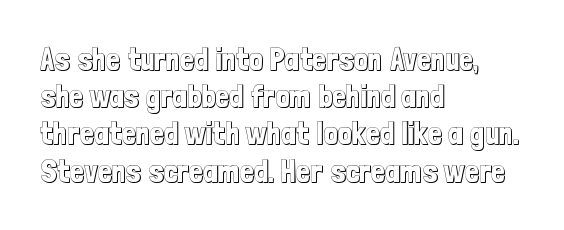
The image shows 31 px condensed type, upright; set left-aligned, line spacing 1.2x, normal letter spacing, not underlined; a medium x-height.
